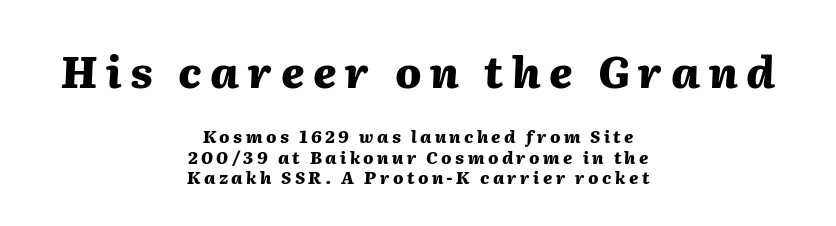
Q: Is the text bold? A: Yes.
Q: Is the text italic (slanted)? A: Yes, it leans right by about 2 degrees.
Q: Is the text underlined? A: No.
Q: How is the paragraph aligned? A: Centered.
Q: Is the spacing between letters normal or unusually wide? A: Unusually wide.
Q: Which block of text is set in a larger size, the first (top) or the second (bottom)? A: The first (top) one.
Q: Width (condensed, normal, or wide)? A: Normal.
Q: Stroke contrast? A: Medium.
Q: x-height? A: Medium.
Q: Monospaced? A: No.
